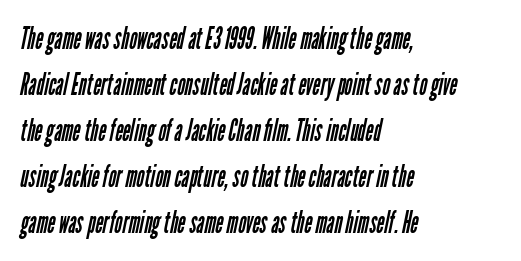
Q: Is the text bold? A: No.
Q: Is the typeface a serif or a sans-serif typeface? A: Sans-serif.
Q: Is the text underlined? A: No.
Q: How is the paragraph aligned? A: Left-aligned.
Q: Is the spacing between letters normal or unusually wide? A: Normal.
Q: Is the spacing between lines tight, normal or loose? A: Normal.
Q: Width (condensed, normal, or wide)? A: Condensed.
Q: Stroke contrast? A: Low.
Q: x-height? A: Medium.
Q: Monospaced? A: No.
